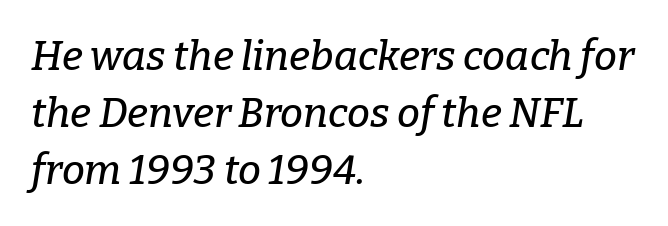
Q: Is the text italic (slanted)? A: Yes, it leans right by about 9 degrees.
Q: Is the typeface a serif or a sans-serif typeface? A: Serif.
Q: Is the text underlined? A: No.
Q: How is the paragraph aligned? A: Left-aligned.
Q: Is the spacing between letters normal or unusually wide? A: Normal.
Q: Is the spacing between lines tight, normal or loose? A: Normal.
Q: Width (condensed, normal, or wide)? A: Normal.
Q: Stroke contrast? A: Low.
Q: x-height? A: Medium.
Q: Monospaced? A: No.
